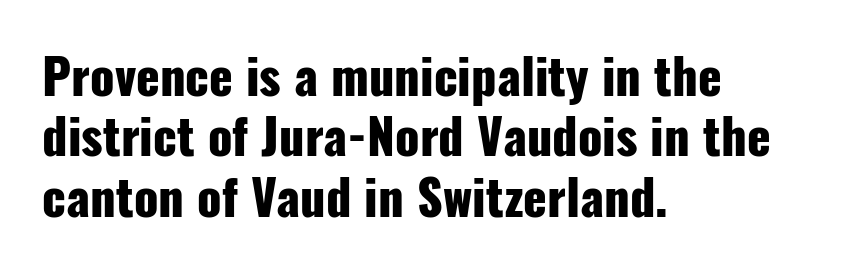
The image shows 49 px heavy, condensed sans-serif type, upright; set left-aligned, line spacing 1.23x, normal letter spacing, not underlined; low stroke contrast and a medium x-height.
